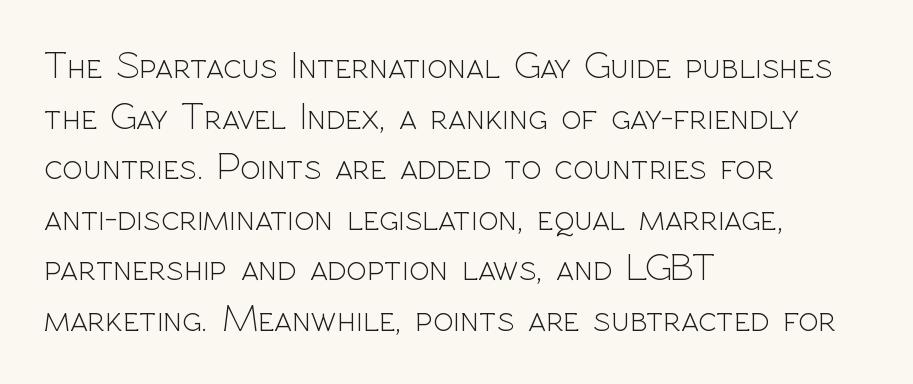
Nope, no serifs anywhere on these letters. Descender tails drop into unmarked territory. Spacing verdict: proportional, widths tailored to each character. These lines were composed using upright roman letters. This is not heavy type; no bold has been used.
